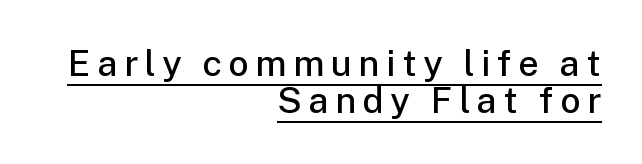
The image shows 36 px semibold sans-serif type, upright; set right-aligned, tight line spacing (1.03x), underlined; low stroke contrast and a medium x-height.
